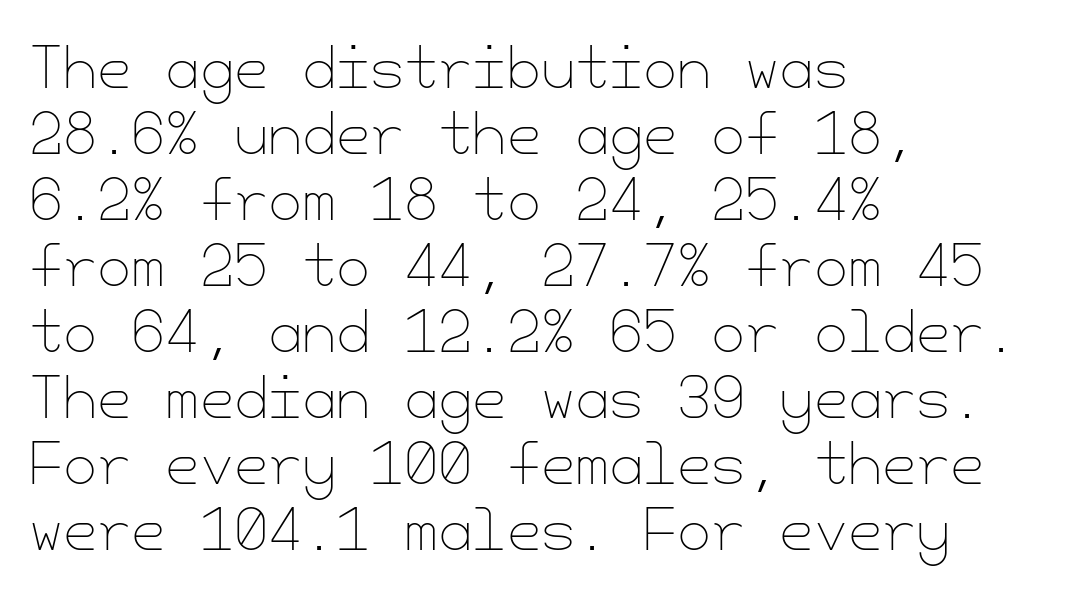
{"italic": "no", "bold": "no", "weight": "thin", "width": "normal", "stroke_contrast": "low", "x_height": "small", "underline": "no", "align": "left", "line_spacing_ratio": 1.2, "letter_spacing": "normal", "letter_spacing_em": 0.0, "glyph_px": 55}
